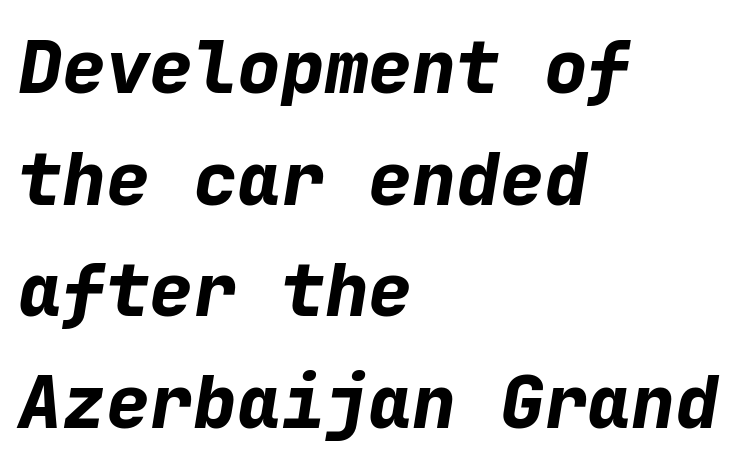
{"italic": "yes", "lean": "right", "slant_degrees": 9, "bold": "yes", "weight": "bold", "width": "normal", "stroke_contrast": "low", "x_height": "medium", "monospaced": "yes", "underline": "no", "align": "left", "line_spacing": "normal", "line_spacing_ratio": 1.53, "letter_spacing": "normal", "letter_spacing_em": 0.0, "glyph_px": 73}
